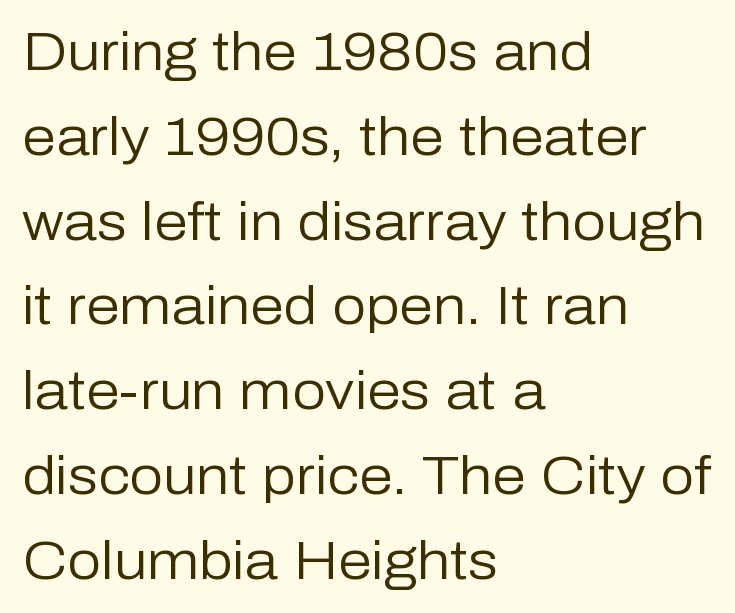
The characters are drawn with everyday or finer stroke widths. The glyphs in this specimen are sans serif. This sample uses an upright cut, with every glyph sitting square on the baseline. Character widths vary here, with narrow letters taking less room than wide ones.
